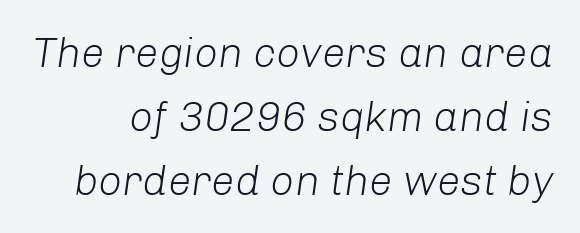
Q: Is the text bold? A: No.
Q: Is the text italic (slanted)? A: Yes, it leans right by about 8 degrees.
Q: Is the text underlined? A: No.
Q: Is the spacing between letters normal or unusually wide? A: Normal.
Q: Is the spacing between lines tight, normal or loose? A: Normal.
Q: Width (condensed, normal, or wide)? A: Normal.
Q: Stroke contrast? A: Low.
Q: x-height? A: Medium.
Q: Monospaced? A: No.
